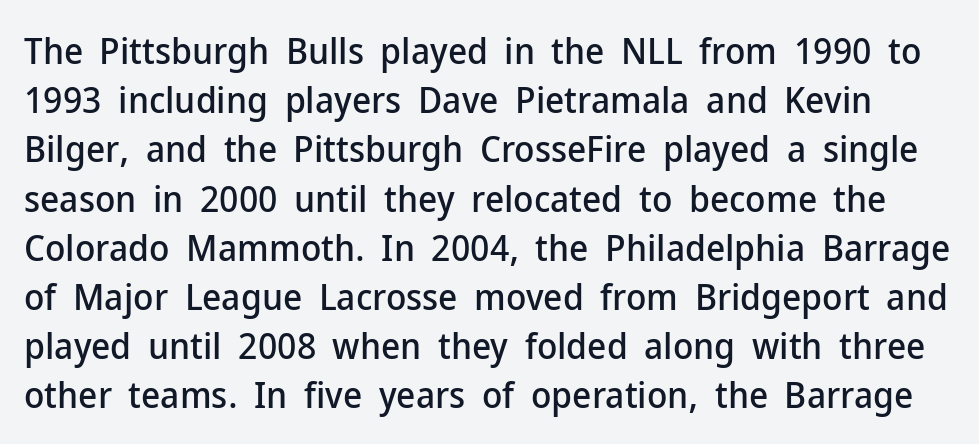
Q: Is the text italic (slanted)? A: No, it is upright.
Q: Is the typeface a serif or a sans-serif typeface? A: Sans-serif.
Q: Is the text underlined? A: No.
Q: Is the spacing between letters normal or unusually wide? A: Normal.
Q: Is the spacing between lines tight, normal or loose? A: Normal.
Q: Width (condensed, normal, or wide)? A: Normal.
Q: Stroke contrast? A: Low.
Q: x-height? A: Medium.
Q: Monospaced? A: No.
